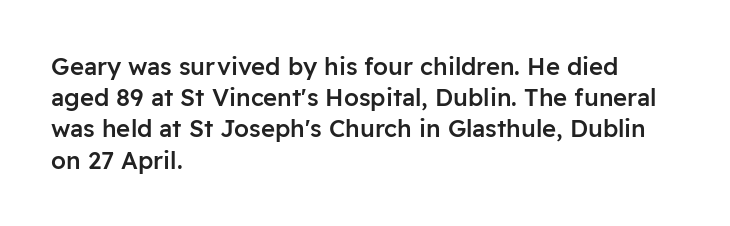
{"italic": "no", "bold": "semi", "underline": "no", "align": "left", "line_spacing": "normal", "line_spacing_ratio": 1.3, "letter_spacing": "normal", "letter_spacing_em": 0.0, "glyph_px": 24}
